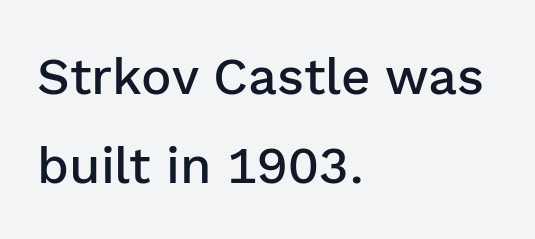
It's the straight-up-and-down kind of type. The rendering anchors every line to the left-hand side. Character widths vary here, with narrow letters taking less room than wide ones. Glance below the letters and you will spot only blank space. Weight: semibold (demi). The letters sit at their default tracking, neither squeezed nor spread.
